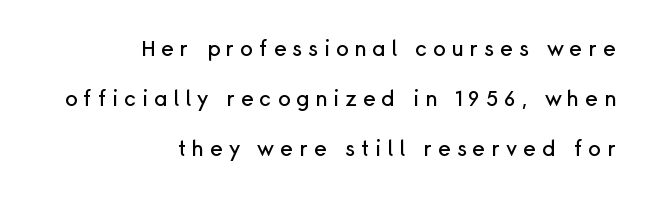
The image shows 21 px text type, upright; set right-aligned, loose line spacing (2.37x), unusually wide letter spacing (+0.28 em), not underlined.
